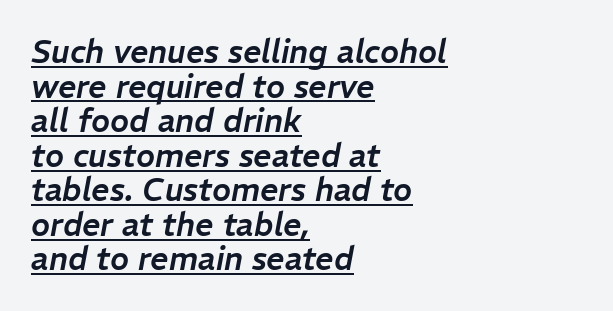
Q: Is the text italic (slanted)? A: Yes, it leans right by about 11 degrees.
Q: Is the text underlined? A: Yes.
Q: How is the paragraph aligned? A: Left-aligned.
Q: Is the spacing between letters normal or unusually wide? A: Normal.
Q: Is the spacing between lines tight, normal or loose? A: Tight.
Q: Width (condensed, normal, or wide)? A: Normal.
Q: Stroke contrast? A: Low.
Q: x-height? A: Medium.
Q: Monospaced? A: No.
